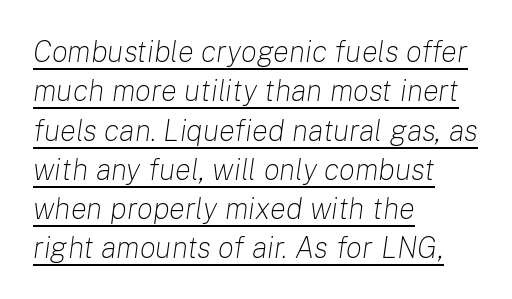
{"italic": "yes", "lean": "right", "slant_degrees": 8, "bold": "no", "weight": "light", "width": "normal", "stroke_contrast": "low", "x_height": "medium", "monospaced": "no", "underline": "yes", "align": "left", "line_spacing": "normal", "line_spacing_ratio": 1.31, "letter_spacing": "normal", "letter_spacing_em": 0.0, "glyph_px": 30}
